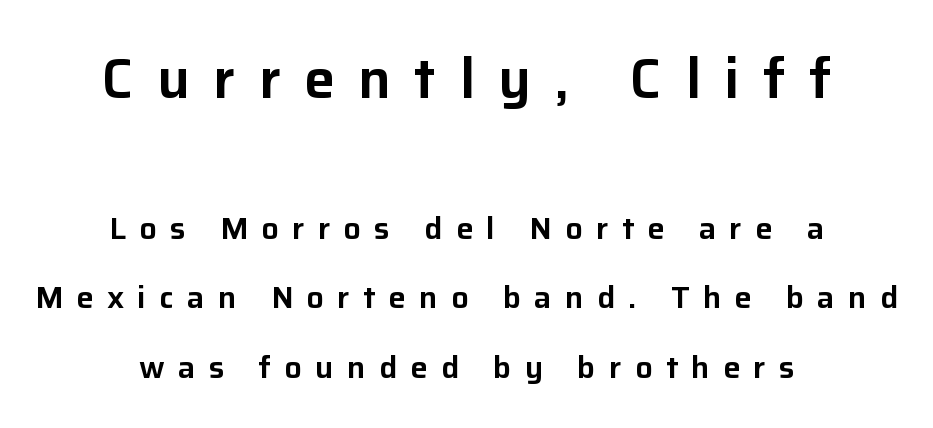
A bare baseline throughout the passage. A student would notice the top passage is typeset larger than what follows. Line starts and ends both wander, symmetrically. The rendering uses a large line-height, opening up the rows. A typesetter would call this proportional, since set widths differ per character. Serifs: no, the terminals of the letterforms are clean.
